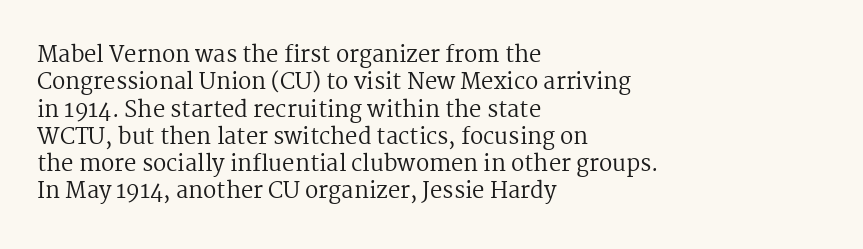
The image shows 22 px text type, upright; set left-aligned, line spacing 1.24x, normal letter spacing, not underlined.
